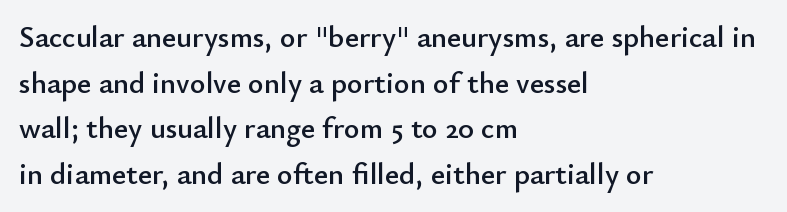
The passage shown has conventional tracking throughout. The specimen reads as upright at a glance. The rag falls on the right side of this text block. Here the designer chose a conventional face with non-uniform glyph widths.
